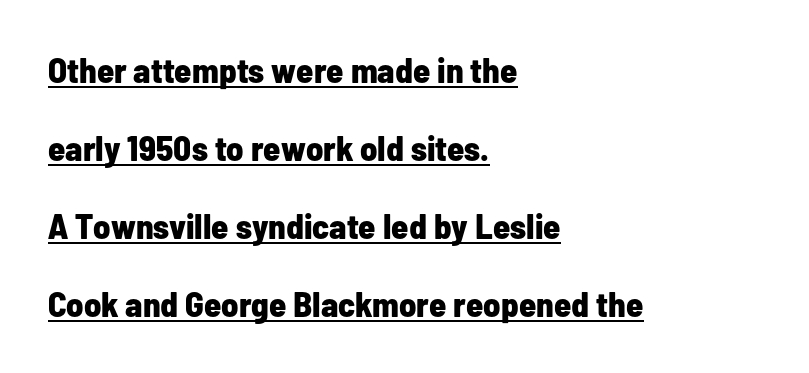
Students, this is bold: see how much ink each stroke carries. Spacing verdict: proportional, widths tailored to each character. The typography opts for an upright posture over an oblique one. Nope, no serifs anywhere on these letters. Emphasis is given by a line drawn under the lettering. Glyph-to-glyph distance matches everyday printed text.
